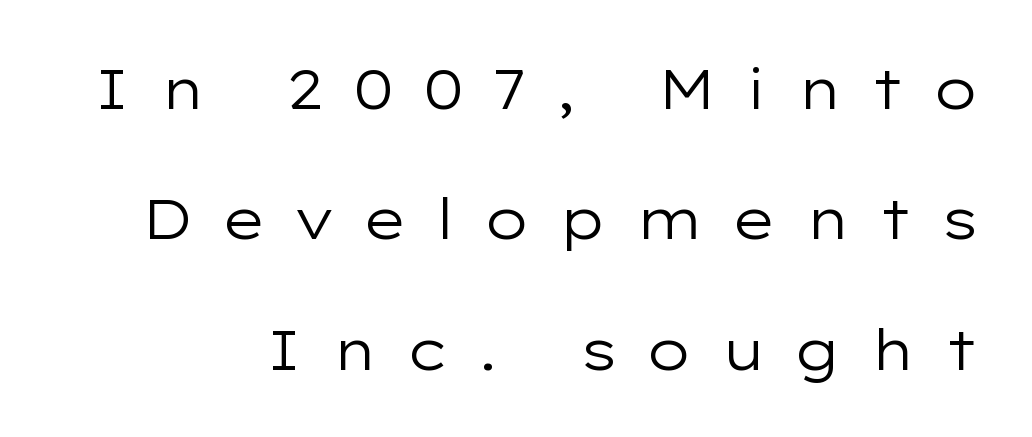
The image shows 56 px regular-weight, wide sans-serif type, upright; set loose line spacing (2.33x), unusually wide letter spacing (+0.5 em), not underlined; low stroke contrast and a medium x-height.
